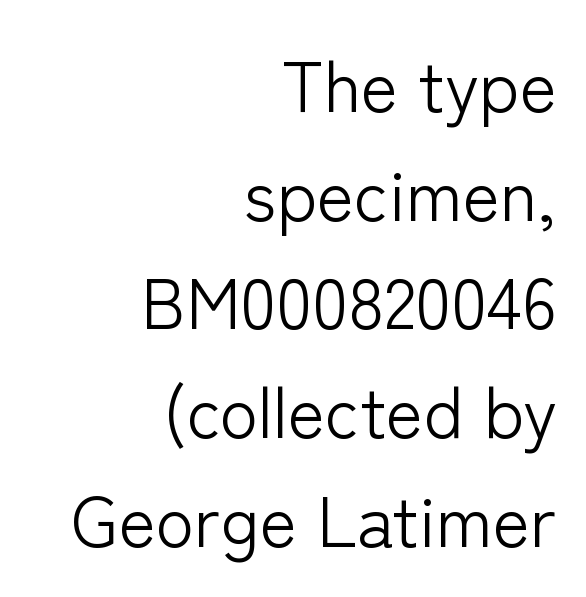
The image shows 71 px light sans-serif type, upright; set right-aligned, normal line spacing (1.53x), normal letter spacing, not underlined; low stroke contrast and a medium x-height.
